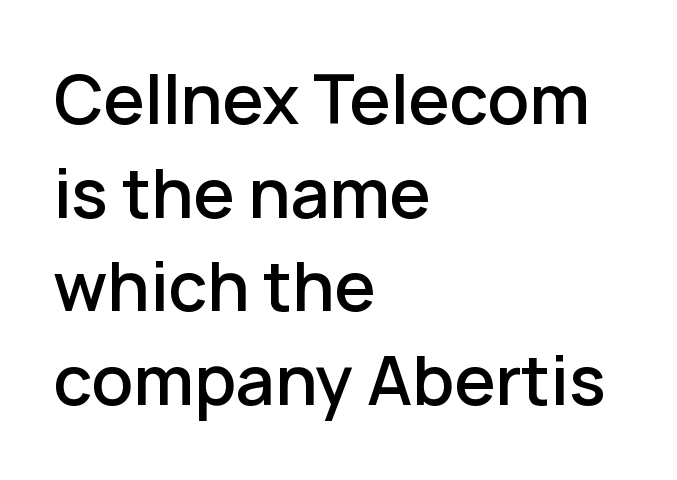
The image shows 66 px semibold sans-serif type, upright; set left-aligned, normal line spacing (1.42x), normal letter spacing, not underlined; low stroke contrast and a medium x-height.
